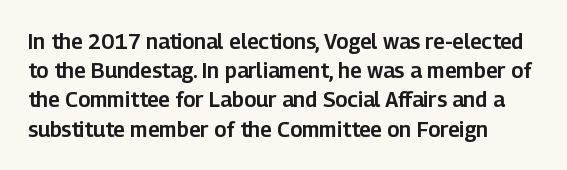
{"italic": "no", "underline": "no", "align": "left", "line_spacing": "normal", "line_spacing_ratio": 1.39, "letter_spacing": "normal", "letter_spacing_em": 0.0, "glyph_px": 21}
